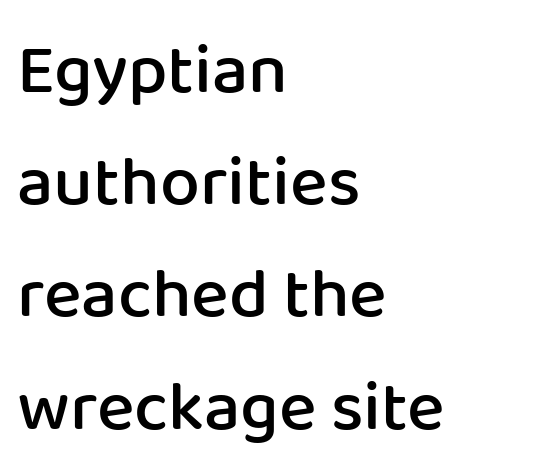
Q: Is the text bold? A: Semi-bold.
Q: Is the text italic (slanted)? A: No, it is upright.
Q: Is the typeface a serif or a sans-serif typeface? A: Sans-serif.
Q: Is the text underlined? A: No.
Q: How is the paragraph aligned? A: Left-aligned.
Q: Is the spacing between letters normal or unusually wide? A: Normal.
Q: Is the spacing between lines tight, normal or loose? A: Normal.
Q: Width (condensed, normal, or wide)? A: Normal.
Q: Stroke contrast? A: Low.
Q: x-height? A: Medium.
Q: Monospaced? A: No.
